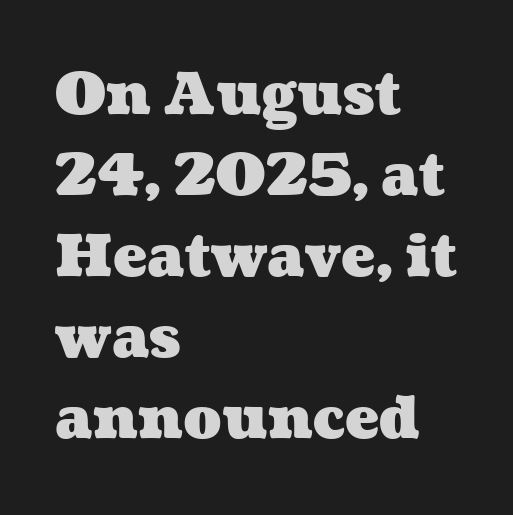
Q: Is the text bold? A: Yes.
Q: Is the text underlined? A: No.
Q: How is the paragraph aligned? A: Left-aligned.
Q: Is the spacing between letters normal or unusually wide? A: Normal.
Q: Is the spacing between lines tight, normal or loose? A: Normal.
Q: Width (condensed, normal, or wide)? A: Wide.
Q: Stroke contrast? A: Medium.
Q: x-height? A: Medium.
Q: Monospaced? A: No.
